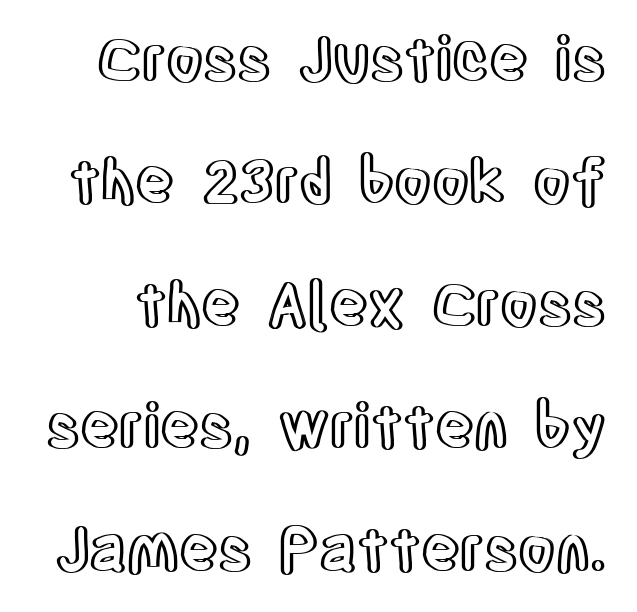
A clean baseline with only descenders dipping below it. These lines keep a tight, regular rhythm from letter to letter. Rows of type keep a wide berth in the vertical direction. These lines are rendered in a variable-pitch font. The lettering stays uniformly vertical, giving the passage a roman look.
